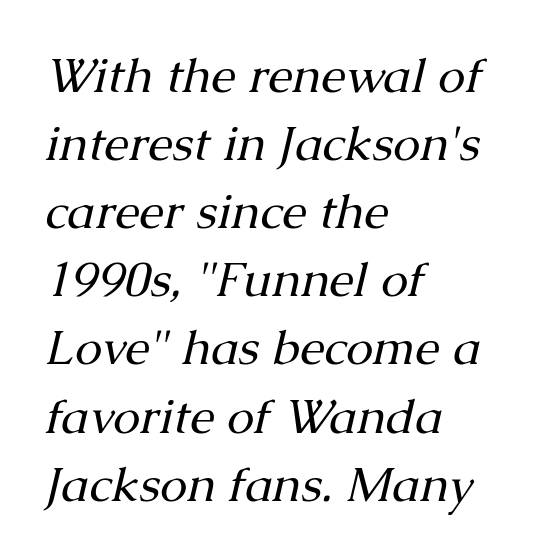
The image shows 49 px regular-weight serif type, italic (leaning right); set left-aligned, normal line spacing (1.39x), normal letter spacing, not underlined; medium stroke contrast and a medium x-height.
